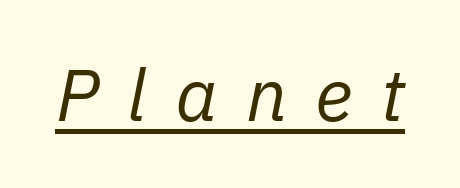
The image shows 73 px regular-weight type, italic (leaning right); set unusually wide letter spacing (+0.39 em), underlined; low stroke contrast and a medium x-height.
